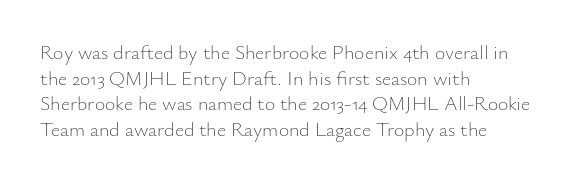
The image shows 20 px text type, upright; set left-aligned, normal line spacing (1.28x), normal letter spacing, not underlined.
